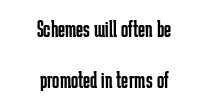
{"italic": "no", "bold": "no", "underline": "no", "align": "center", "line_spacing": "loose", "line_spacing_ratio": 2.13, "letter_spacing": "normal", "letter_spacing_em": 0.0, "glyph_px": 24}
